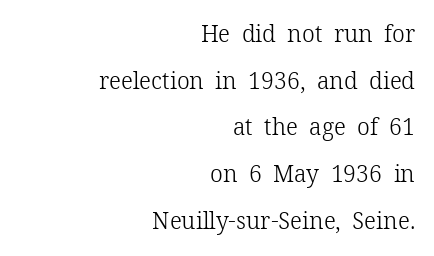
Q: Is the text bold? A: No.
Q: Is the text italic (slanted)? A: No, it is upright.
Q: Is the text underlined? A: No.
Q: How is the paragraph aligned? A: Right-aligned.
Q: Is the spacing between letters normal or unusually wide? A: Normal.
Q: Is the spacing between lines tight, normal or loose? A: Loose.
